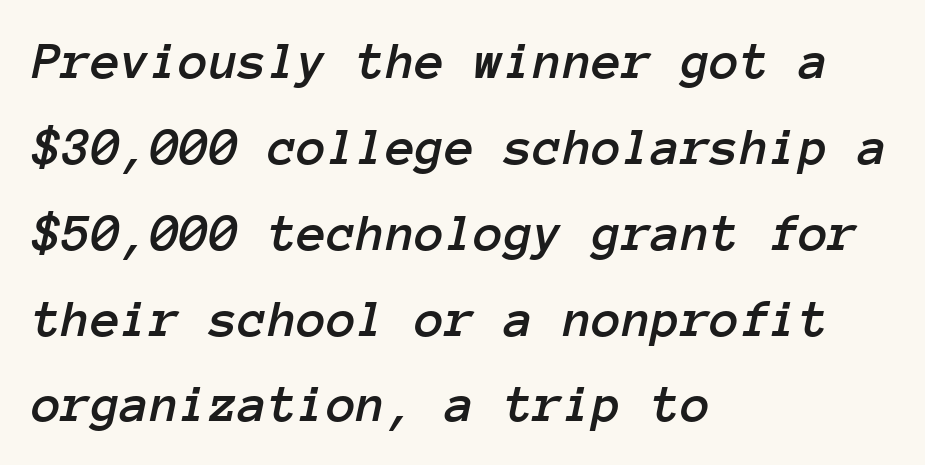
The zone under the glyphs is completely vacant. The lines in this sample share a left origin and differ only in where they stop. Fixed-width glyphs throughout — classic coding-font behaviour. Default kerning and tracking; the words read as compact shapes.
